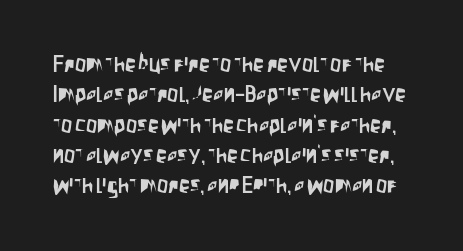
{"italic": "no", "underline": "no", "line_spacing": "normal", "line_spacing_ratio": 1.38, "letter_spacing": "normal", "letter_spacing_em": 0.0, "glyph_px": 22}
